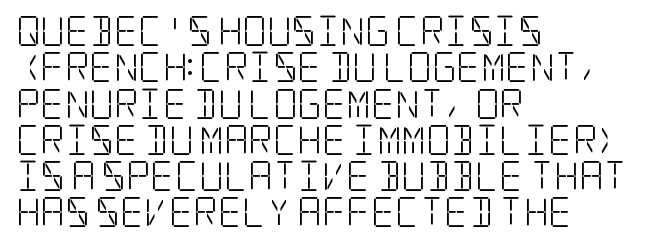
Is the stroke heavy? The answer is a plain regular-or-lighter. Any mark beneath the type? The region is blank. This is roman type, the default non-slanted kind. Short note: letters normally spaced.
